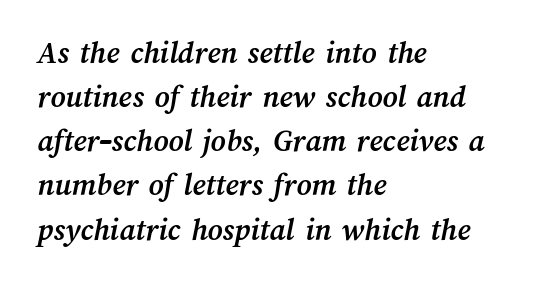
{"bold": "yes", "weight": "semibold", "width": "normal", "stroke_contrast": "medium", "x_height": "medium", "monospaced": "no", "underline": "no", "align": "left", "line_spacing": "normal", "line_spacing_ratio": 1.38, "letter_spacing": "normal", "letter_spacing_em": 0.0, "glyph_px": 32}
